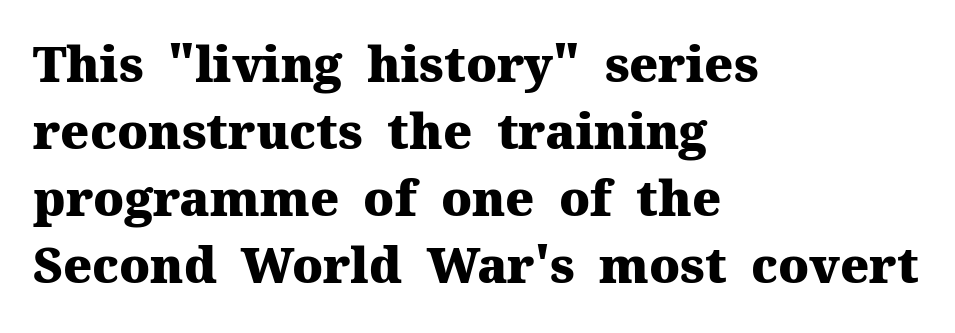
Stroke thickness is high; the sample reads as a true bold. One-word summary of the alignment: left. Evenly set lines give the paragraph a standard silhouette. The foot of each line stays bare and open. Here the designer chose a conventional face with non-uniform glyph widths. Default kerning and tracking; the words read as compact shapes.
